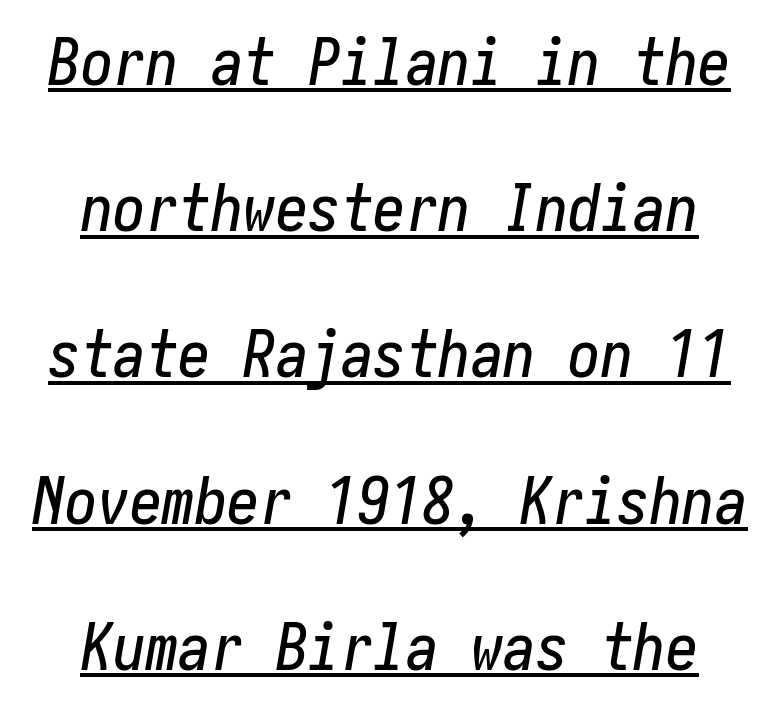
The image shows 65 px condensed type, italic (leaning right); set centered, loose line spacing (2.25x), normal letter spacing, underlined; low stroke contrast and a medium x-height.
